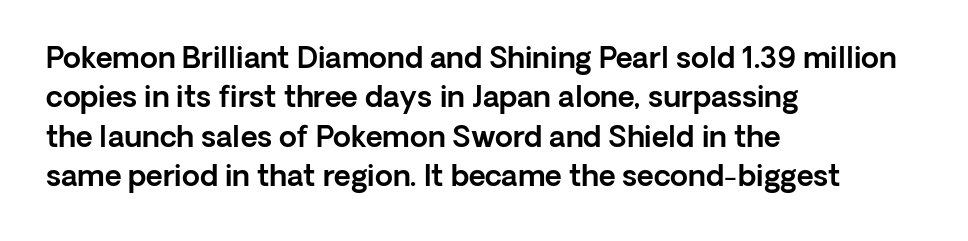
Q: Is the text italic (slanted)? A: No, it is upright.
Q: Is the typeface a serif or a sans-serif typeface? A: Sans-serif.
Q: Is the text underlined? A: No.
Q: How is the paragraph aligned? A: Left-aligned.
Q: Is the spacing between letters normal or unusually wide? A: Normal.
Q: Is the spacing between lines tight, normal or loose? A: Normal.
Q: Width (condensed, normal, or wide)? A: Normal.
Q: x-height? A: Medium.
Q: Monospaced? A: No.
